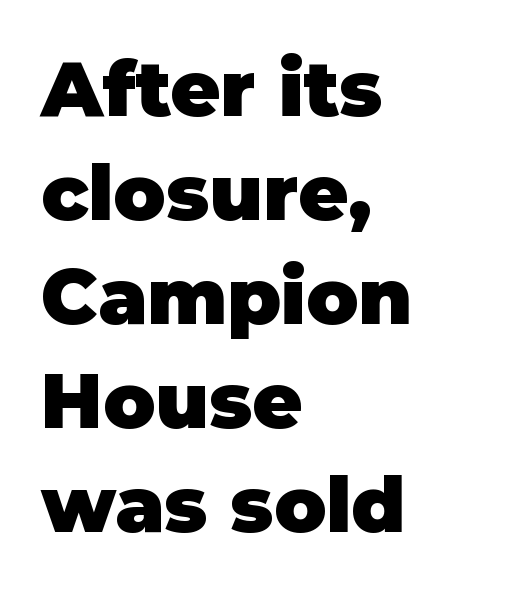
Q: Is the text bold? A: Yes.
Q: Is the text italic (slanted)? A: No, it is upright.
Q: Is the typeface a serif or a sans-serif typeface? A: Sans-serif.
Q: Is the text underlined? A: No.
Q: How is the paragraph aligned? A: Left-aligned.
Q: Is the spacing between letters normal or unusually wide? A: Normal.
Q: Is the spacing between lines tight, normal or loose? A: Normal.
Q: Width (condensed, normal, or wide)? A: Normal.
Q: Stroke contrast? A: Low.
Q: x-height? A: Large.
Q: Monospaced? A: No.
